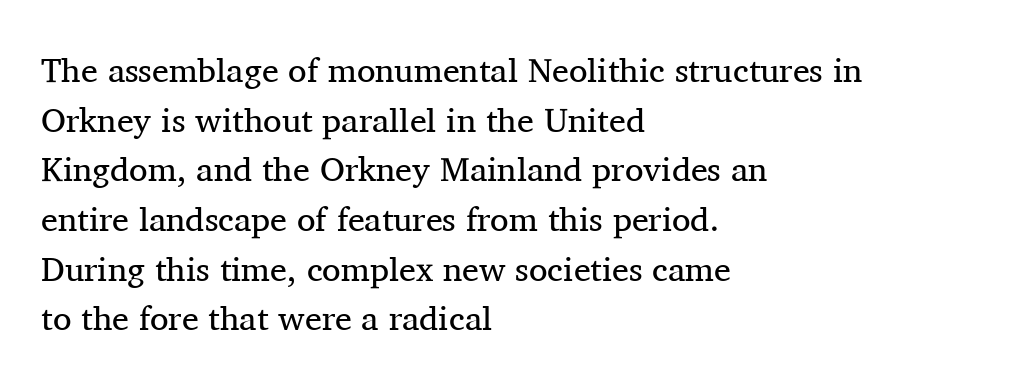
{"serif": "yes", "italic": "no", "bold": "no", "weight": "regular", "width": "normal", "stroke_contrast": "medium", "x_height": "medium", "monospaced": "no", "underline": "no", "align": "left", "line_spacing": "normal", "line_spacing_ratio": 1.46, "letter_spacing": "normal", "letter_spacing_em": 0.0, "glyph_px": 34}
